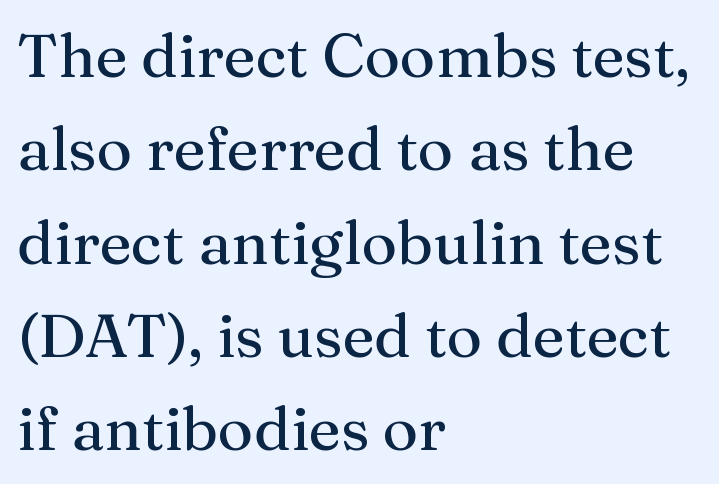
{"serif": "yes", "italic": "no", "width": "normal", "stroke_contrast": "medium", "x_height": "medium", "monospaced": "no", "underline": "no", "align": "left", "line_spacing": "normal", "line_spacing_ratio": 1.53, "letter_spacing": "normal", "letter_spacing_em": 0.0, "glyph_px": 61}
